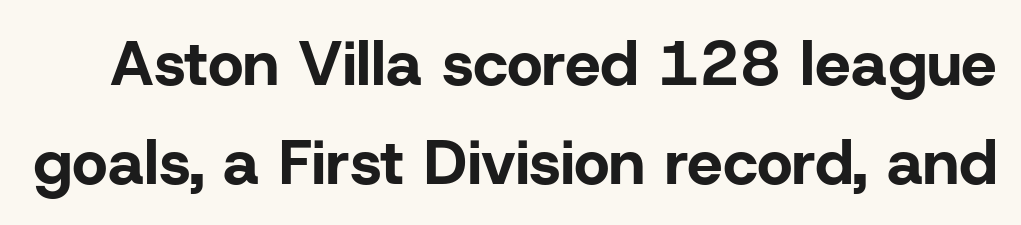
The zone under the glyphs is completely vacant. Here the designer chose a conventional face with non-uniform glyph widths. I'd describe the lettering as bold — thick and assertive. If you drew a line through each stem, it would be perfectly vertical.
